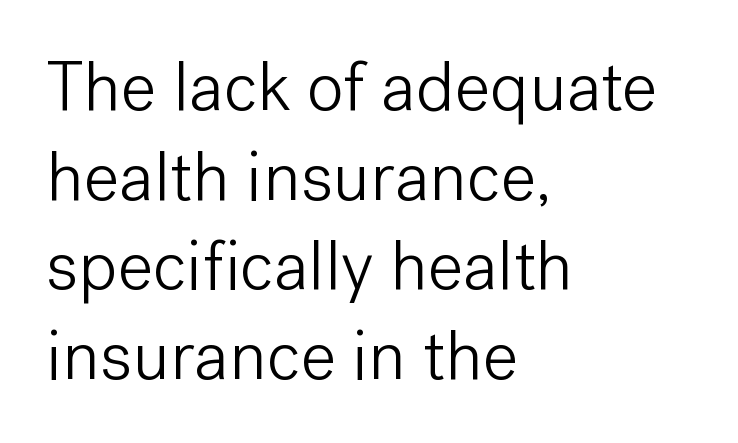
Q: Is the text bold? A: No.
Q: Is the text italic (slanted)? A: No, it is upright.
Q: Is the typeface a serif or a sans-serif typeface? A: Sans-serif.
Q: Is the text underlined? A: No.
Q: How is the paragraph aligned? A: Left-aligned.
Q: Is the spacing between letters normal or unusually wide? A: Normal.
Q: Is the spacing between lines tight, normal or loose? A: Normal.
Q: Width (condensed, normal, or wide)? A: Normal.
Q: Stroke contrast? A: Low.
Q: x-height? A: Medium.
Q: Monospaced? A: No.
